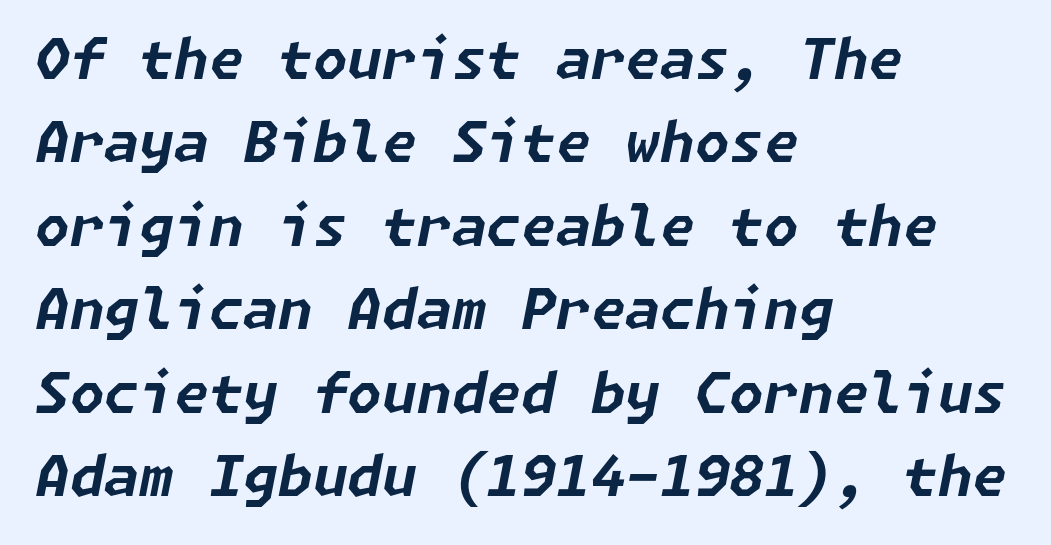
The image shows 56 px bold type, italic (leaning right); set left-aligned, normal line spacing (1.49x), normal letter spacing, not underlined; low stroke contrast and a medium x-height.
